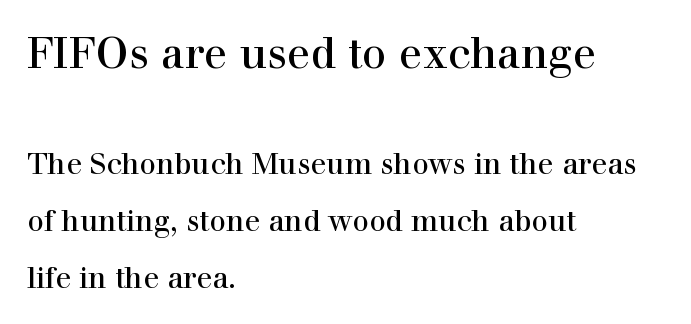
The image shows 43 px serif type, upright; set left-aligned, loose line spacing (1.97x), normal letter spacing, not underlined; the first (top) block is 1.48x larger; a medium x-height.
